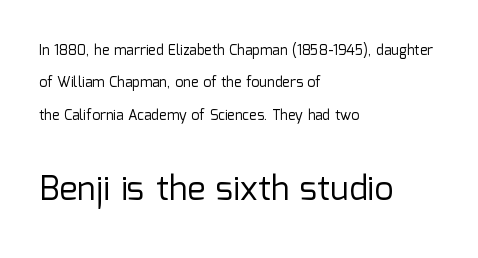
The image shows 34 px regular-weight sans-serif type, upright; set left-aligned, loose line spacing (2.31x), normal letter spacing, not underlined; the second (bottom) block is 2.43x larger; low stroke contrast and a medium x-height.
